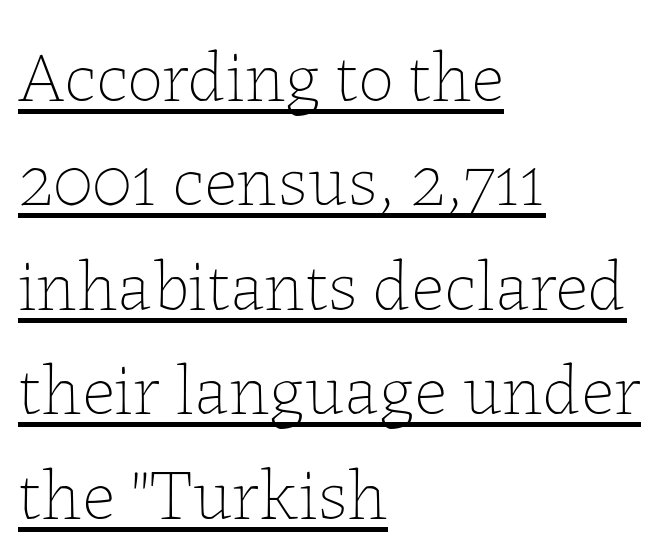
The image shows 72 px thin type, upright; set left-aligned, normal line spacing (1.45x), normal letter spacing, underlined; low stroke contrast and a medium x-height.
